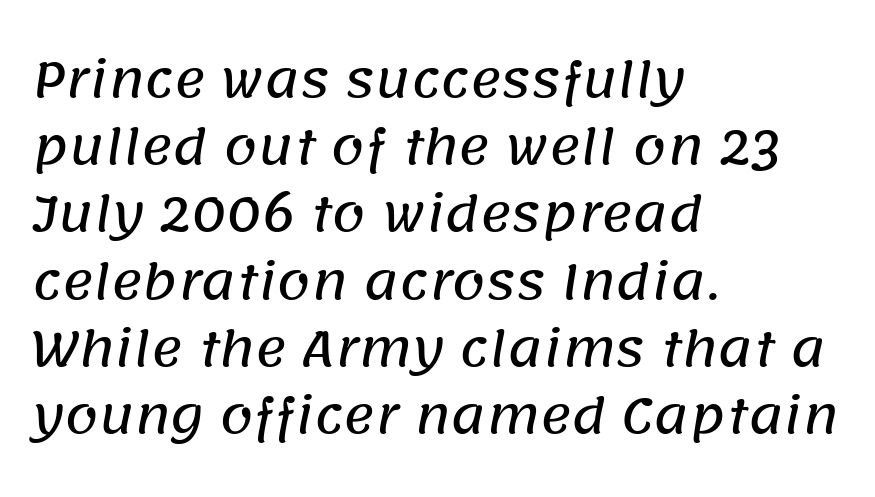
The image shows 48 px sans-serif type; set left-aligned, normal line spacing (1.4x), normal letter spacing, not underlined; low stroke contrast and a large x-height.
